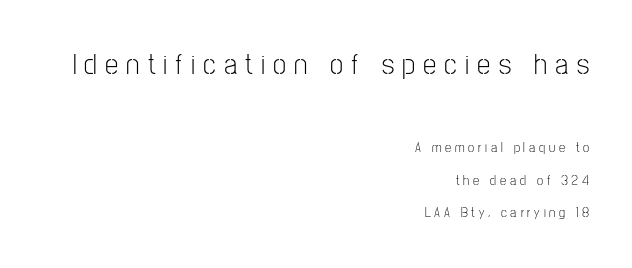
This rendering features lettering with no underline. Nope, no serifs anywhere on these letters. This layout puts the oversized block above and the modest block below. Compared with typical paragraphs, the rows here are farther apart.
